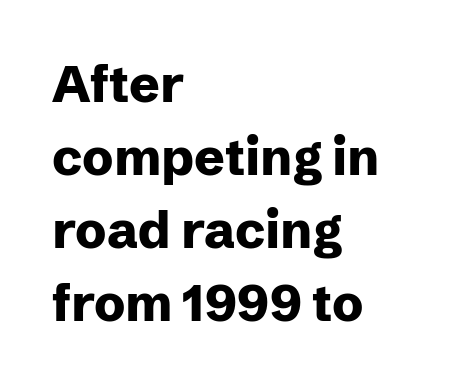
Q: Is the text bold? A: Yes.
Q: Is the text italic (slanted)? A: No, it is upright.
Q: Is the typeface a serif or a sans-serif typeface? A: Sans-serif.
Q: Is the text underlined? A: No.
Q: How is the paragraph aligned? A: Left-aligned.
Q: Is the spacing between letters normal or unusually wide? A: Normal.
Q: Is the spacing between lines tight, normal or loose? A: Normal.
Q: Width (condensed, normal, or wide)? A: Normal.
Q: Stroke contrast? A: Low.
Q: x-height? A: Medium.
Q: Monospaced? A: No.
